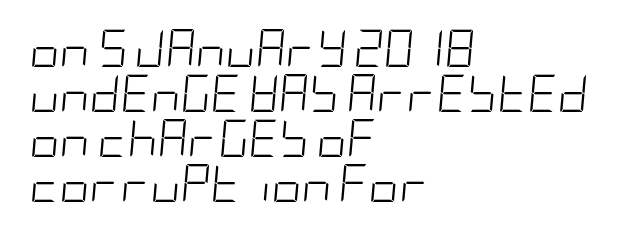
Q: Is the text bold? A: No.
Q: Is the text italic (slanted)? A: Yes, it leans right by about 5 degrees.
Q: Is the text underlined? A: No.
Q: How is the paragraph aligned? A: Left-aligned.
Q: Is the spacing between letters normal or unusually wide? A: Normal.
Q: Width (condensed, normal, or wide)? A: Condensed.
Q: Stroke contrast? A: Low.
Q: x-height? A: Large.
